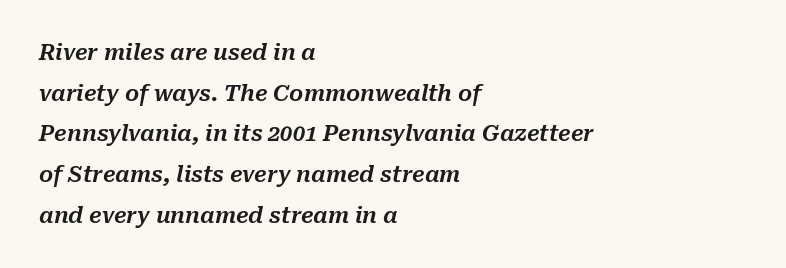
{"italic": "yes", "lean": "right", "slant_degrees": 10, "underline": "no", "align": "left", "line_spacing_ratio": 1.85, "letter_spacing": "normal", "letter_spacing_em": 0.0, "glyph_px": 22}
